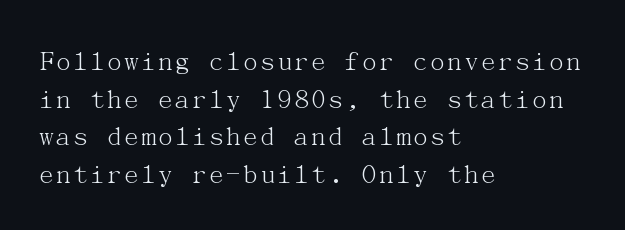
Q: Is the text bold? A: No.
Q: Is the text italic (slanted)? A: No, it is upright.
Q: Is the typeface a serif or a sans-serif typeface? A: Serif.
Q: Is the text underlined? A: No.
Q: How is the paragraph aligned? A: Left-aligned.
Q: Is the spacing between letters normal or unusually wide? A: Normal.
Q: Is the spacing between lines tight, normal or loose? A: Normal.
Q: Width (condensed, normal, or wide)? A: Normal.
Q: Stroke contrast? A: Medium.
Q: x-height? A: Medium.
